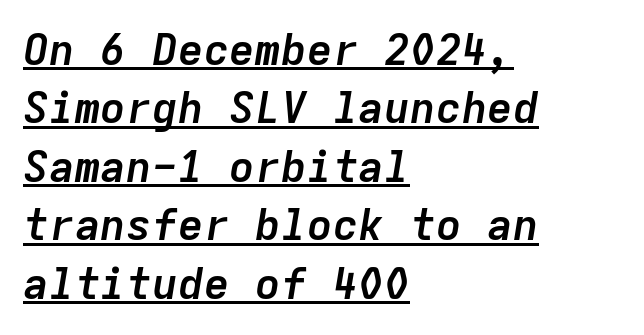
Q: Is the text bold? A: Yes.
Q: Is the text italic (slanted)? A: Yes, it leans right by about 9 degrees.
Q: Is the text underlined? A: Yes.
Q: How is the paragraph aligned? A: Left-aligned.
Q: Is the spacing between letters normal or unusually wide? A: Normal.
Q: Is the spacing between lines tight, normal or loose? A: Normal.
Q: Width (condensed, normal, or wide)? A: Normal.
Q: Stroke contrast? A: Low.
Q: x-height? A: Medium.
Q: Monospaced? A: Yes.
